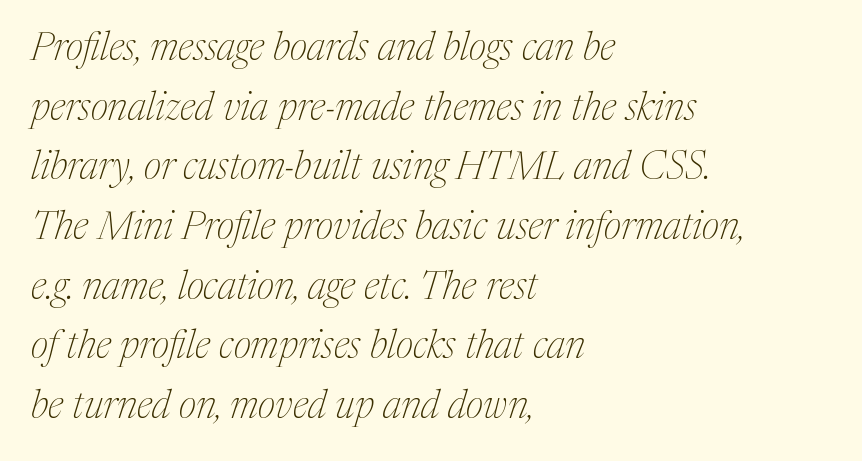
Q: Is the text bold? A: No.
Q: Is the text italic (slanted)? A: Yes, it leans right by about 17 degrees.
Q: Is the typeface a serif or a sans-serif typeface? A: Serif.
Q: Is the text underlined? A: No.
Q: How is the paragraph aligned? A: Left-aligned.
Q: Is the spacing between letters normal or unusually wide? A: Normal.
Q: Is the spacing between lines tight, normal or loose? A: Normal.
Q: Width (condensed, normal, or wide)? A: Normal.
Q: Stroke contrast? A: Medium.
Q: x-height? A: Medium.
Q: Monospaced? A: No.
